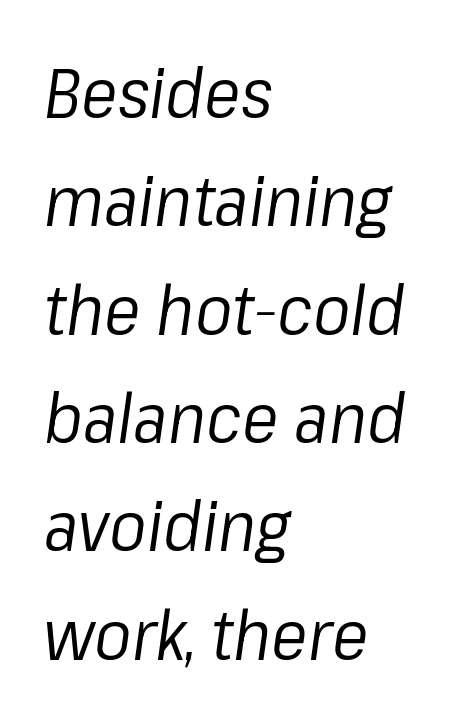
The image shows 69 px regular-weight type, italic (leaning right); set left-aligned, normal line spacing (1.57x), normal letter spacing, not underlined; low stroke contrast and a medium x-height.
